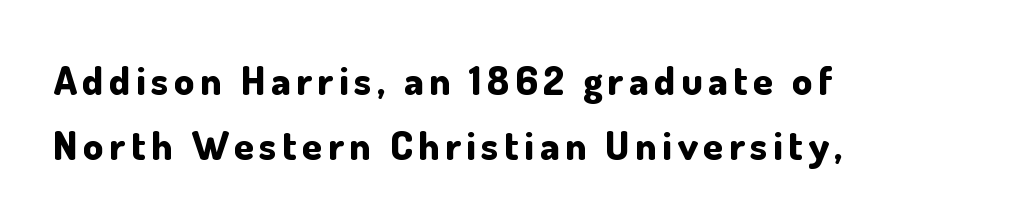
The image shows 40 px bold sans-serif type, upright; set left-aligned, normal line spacing (1.62x), not underlined; low stroke contrast and a small x-height.
